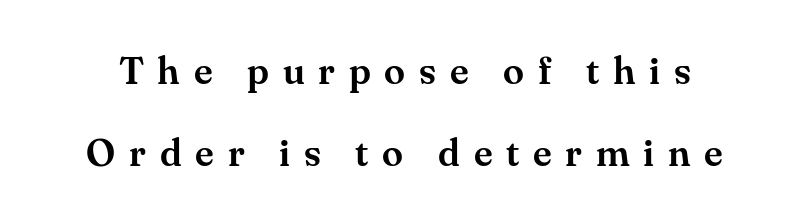
{"serif": "yes", "italic": "no", "width": "normal", "stroke_contrast": "medium", "x_height": "small", "monospaced": "no", "underline": "no", "line_spacing": "loose", "line_spacing_ratio": 2.17, "letter_spacing": "wide", "letter_spacing_em": 0.36, "glyph_px": 38}
